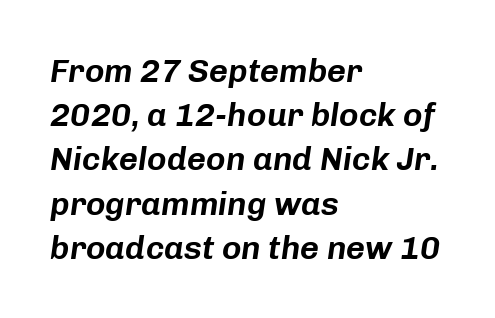
Q: Is the text italic (slanted)? A: Yes, it leans right by about 8 degrees.
Q: Is the text underlined? A: No.
Q: How is the paragraph aligned? A: Left-aligned.
Q: Is the spacing between letters normal or unusually wide? A: Normal.
Q: Is the spacing between lines tight, normal or loose? A: Normal.
Q: Width (condensed, normal, or wide)? A: Normal.
Q: Stroke contrast? A: Low.
Q: x-height? A: Medium.
Q: Monospaced? A: No.
